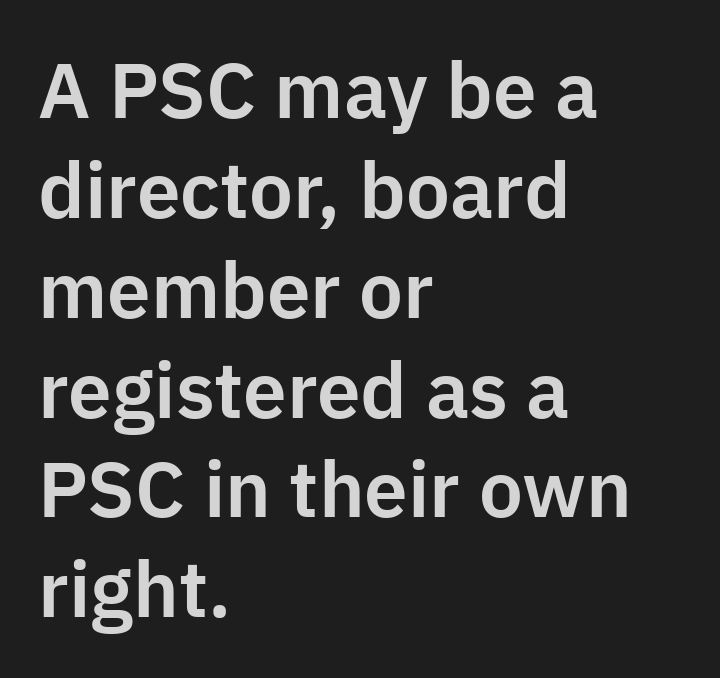
The image shows 78 px sans-serif type, upright; set left-aligned, normal line spacing (1.28x), normal letter spacing, not underlined; low stroke contrast and a medium x-height.
